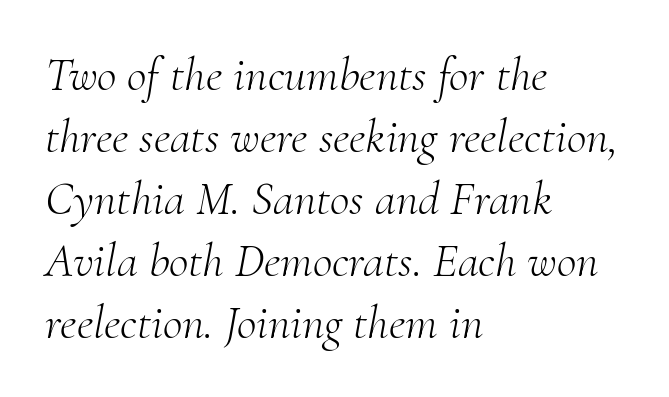
Q: Is the text bold? A: No.
Q: Is the text italic (slanted)? A: Yes, it leans right by about 10 degrees.
Q: Is the typeface a serif or a sans-serif typeface? A: Serif.
Q: Is the text underlined? A: No.
Q: How is the paragraph aligned? A: Left-aligned.
Q: Is the spacing between letters normal or unusually wide? A: Normal.
Q: Is the spacing between lines tight, normal or loose? A: Normal.
Q: Width (condensed, normal, or wide)? A: Normal.
Q: Stroke contrast? A: Medium.
Q: x-height? A: Small.
Q: Monospaced? A: No.
